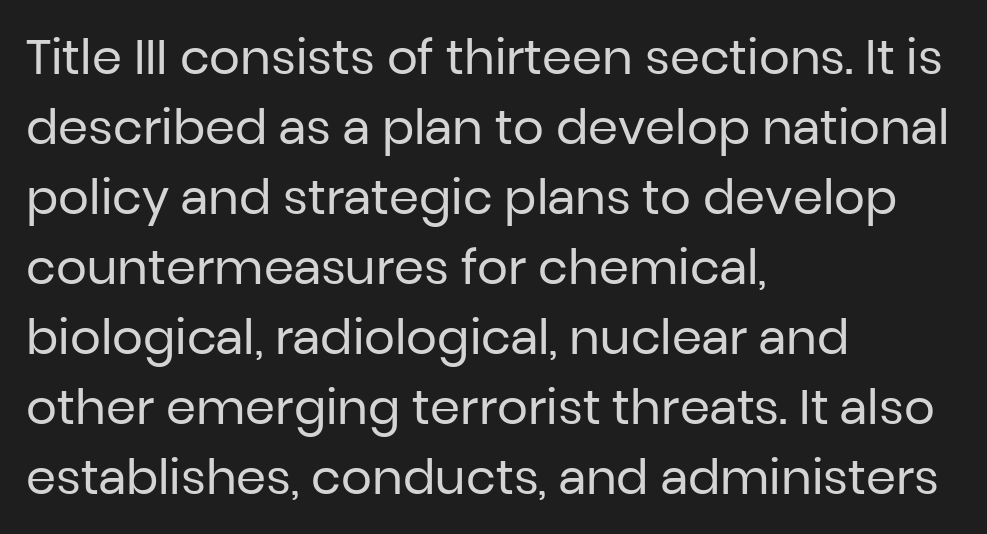
The passage shown is typeset with a sans-serif family. Stem width sits at or under what a default text font uses. What's the leading like? Ordinary, nothing unusual. Looks like regular typesetting: each glyph gets only the width it needs.
